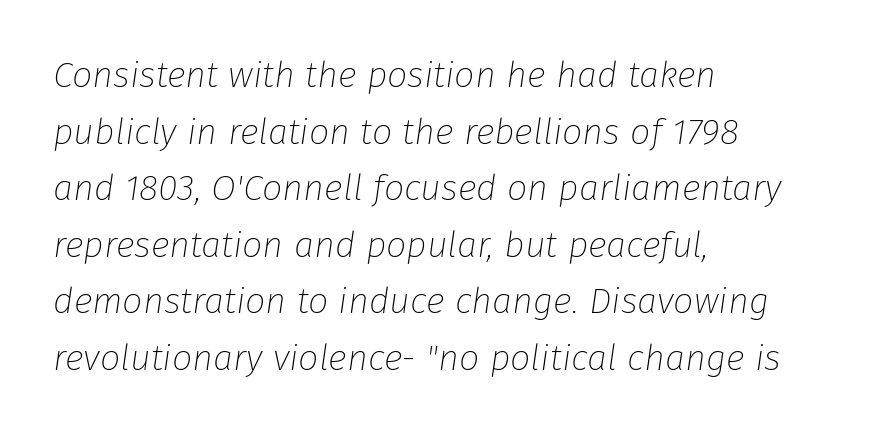
Q: Is the text bold? A: No.
Q: Is the text italic (slanted)? A: Yes, it leans right by about 8 degrees.
Q: Is the text underlined? A: No.
Q: How is the paragraph aligned? A: Left-aligned.
Q: Is the spacing between letters normal or unusually wide? A: Normal.
Q: Is the spacing between lines tight, normal or loose? A: Normal.
Q: Width (condensed, normal, or wide)? A: Normal.
Q: Stroke contrast? A: Low.
Q: x-height? A: Medium.
Q: Monospaced? A: No.
